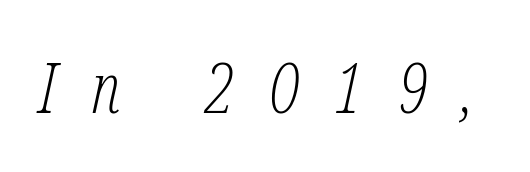
{"serif": "yes", "italic": "yes", "lean": "right", "slant_degrees": 12, "bold": "no", "weight": "light", "width": "condensed", "stroke_contrast": "low", "x_height": "medium", "monospaced": "no", "underline": "no", "letter_spacing": "wide", "letter_spacing_em": 0.49, "glyph_px": 70}
